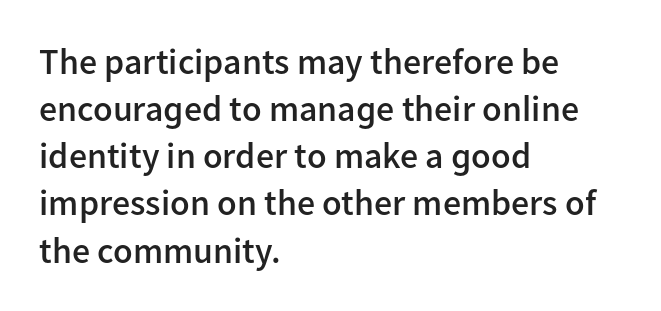
{"serif": "no", "italic": "no", "bold": "semi", "weight": "semibold", "width": "normal", "stroke_contrast": "low", "x_height": "medium", "monospaced": "no", "underline": "no", "align": "left", "line_spacing": "normal", "line_spacing_ratio": 1.31, "letter_spacing": "normal", "letter_spacing_em": 0.0, "glyph_px": 36}
